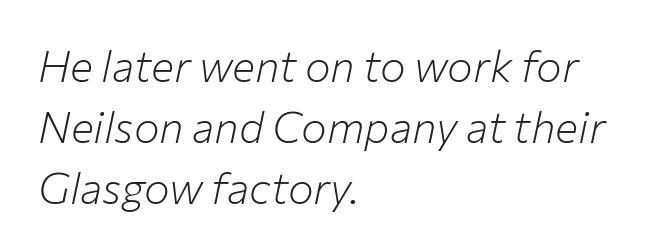
Every row of glyphs begins at an identical x-position on the left. Posture: slanted. The face used here is proportionally spaced, like ordinary book or web type. This sample uses plain, unmodified letter spacing. Heaviness? Minimal to ordinary, like unemphasized prose. Type without underlining.
